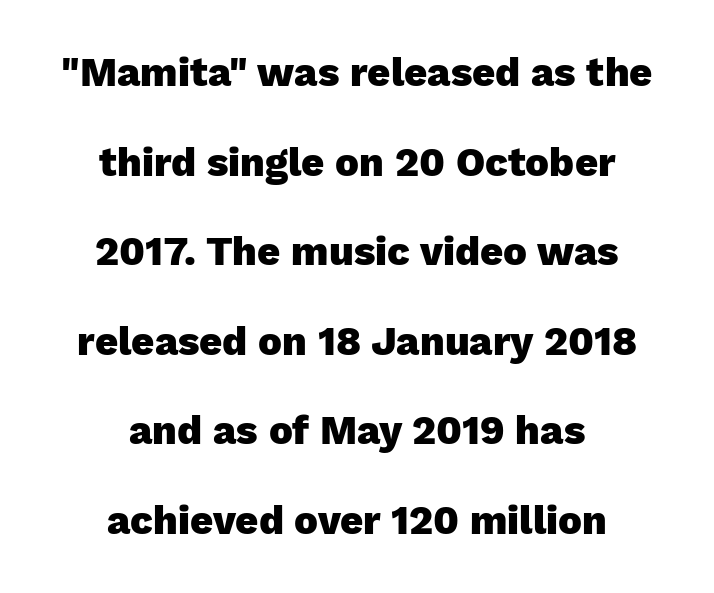
The image shows 40 px heavy sans-serif type, upright; set centered, loose line spacing (2.24x), normal letter spacing, not underlined; low stroke contrast and a medium x-height.
